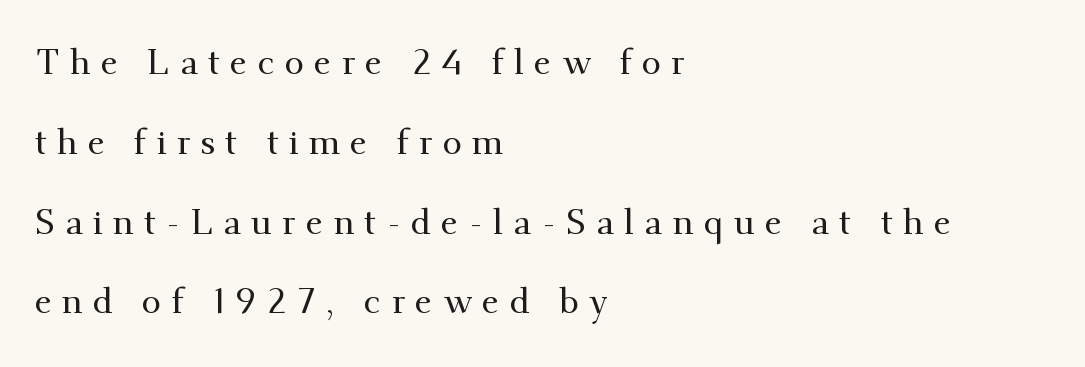
Q: Is the text italic (slanted)? A: No, it is upright.
Q: Is the typeface a serif or a sans-serif typeface? A: Serif.
Q: Is the text underlined? A: No.
Q: How is the paragraph aligned? A: Left-aligned.
Q: Is the spacing between letters normal or unusually wide? A: Unusually wide.
Q: Is the spacing between lines tight, normal or loose? A: Loose.
Q: Width (condensed, normal, or wide)? A: Normal.
Q: Stroke contrast? A: Medium.
Q: x-height? A: Small.
Q: Monospaced? A: No.
